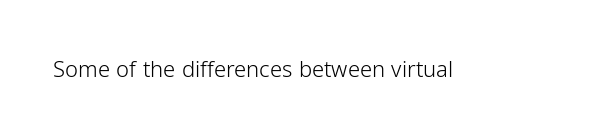
The image shows 22 px text type, upright; set normal letter spacing, not underlined.
